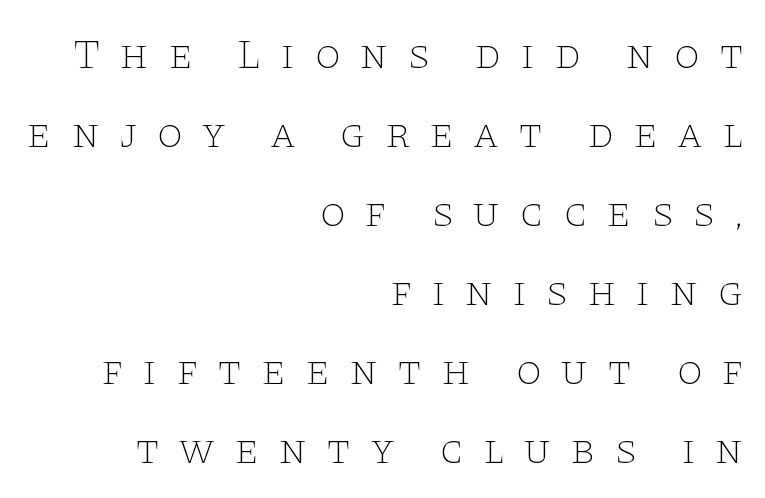
Serif or sans? Serif — the stroke terminals have little feet. The typesetting does not lean heavy: it is not bold. Posture: upright roman. These lines stack with their right ends in a neat column. Check the space under the baseline: it is left empty.
